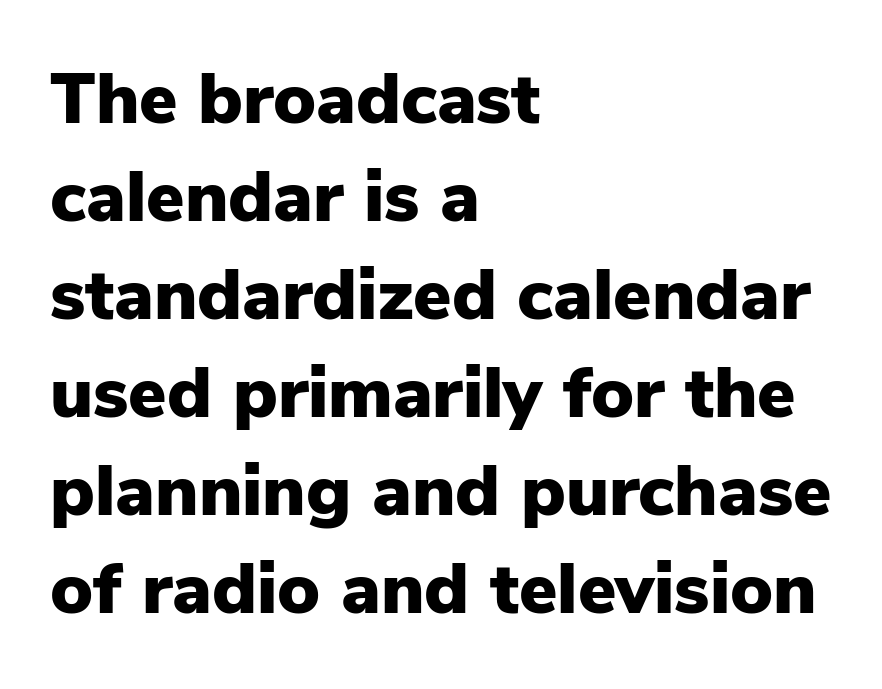
Q: Is the text bold? A: Yes.
Q: Is the text italic (slanted)? A: No, it is upright.
Q: Is the typeface a serif or a sans-serif typeface? A: Sans-serif.
Q: Is the text underlined? A: No.
Q: How is the paragraph aligned? A: Left-aligned.
Q: Is the spacing between letters normal or unusually wide? A: Normal.
Q: Is the spacing between lines tight, normal or loose? A: Normal.
Q: Width (condensed, normal, or wide)? A: Normal.
Q: Stroke contrast? A: Low.
Q: x-height? A: Medium.
Q: Monospaced? A: No.
